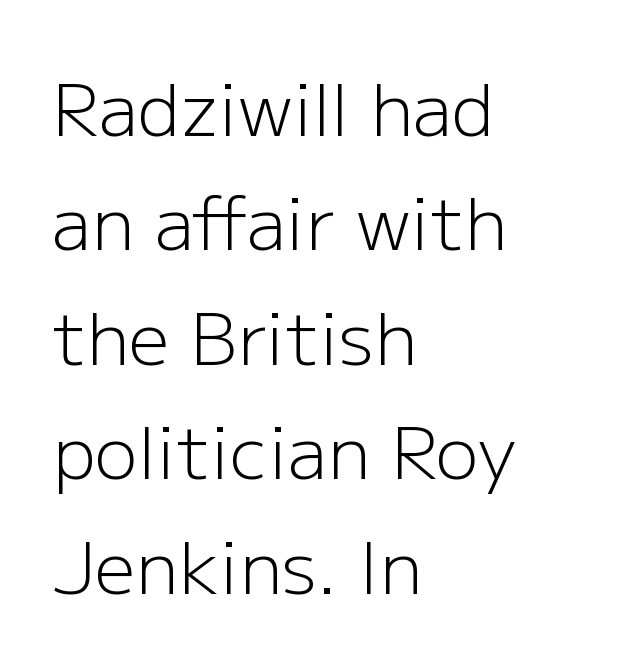
The image shows 72 px light sans-serif type, upright; set left-aligned, normal line spacing (1.59x), normal letter spacing, not underlined; low stroke contrast and a medium x-height.
